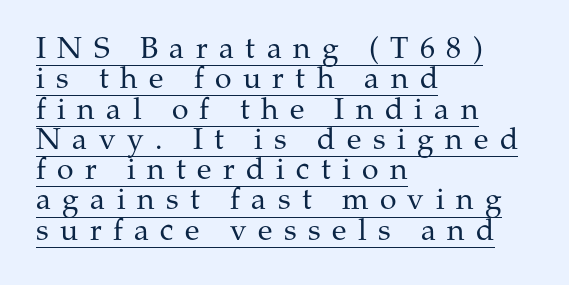
{"serif": "yes", "italic": "no", "bold": "no", "weight": "regular", "width": "normal", "stroke_contrast": "medium", "x_height": "medium", "monospaced": "no", "underline": "yes", "align": "left", "line_spacing": "tight", "line_spacing_ratio": 1.01, "letter_spacing": "wide", "letter_spacing_em": 0.38, "glyph_px": 30}
